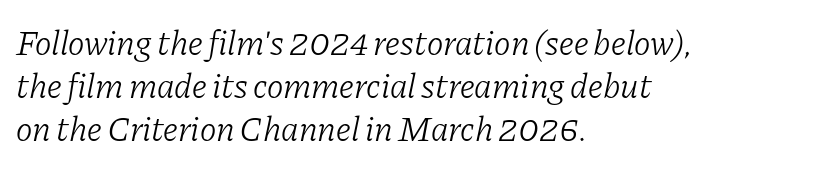
{"serif": "yes", "italic": "yes", "lean": "right", "slant_degrees": 11, "bold": "no", "weight": "light", "width": "normal", "stroke_contrast": "low", "x_height": "medium", "monospaced": "no", "underline": "no", "align": "left", "line_spacing_ratio": 1.23, "letter_spacing": "normal", "letter_spacing_em": 0.0, "glyph_px": 35}
